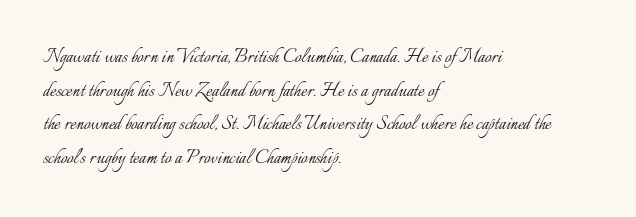
What stands out about the letter spacing? Nothing — it is the standard amount. Type without underlining. Is there much room between lines? A standard amount, neither cramped nor airy.
